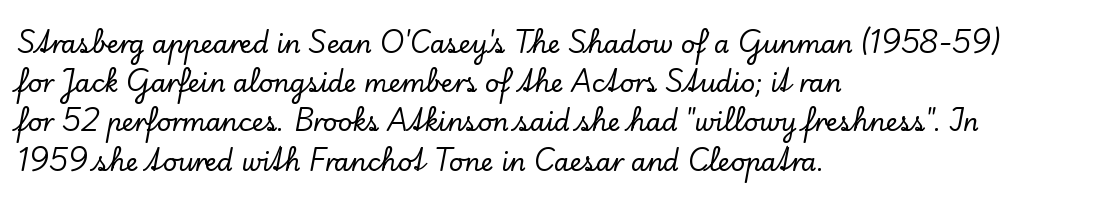
{"underline": "no", "align": "left", "line_spacing": "normal", "line_spacing_ratio": 1.57, "letter_spacing": "normal", "letter_spacing_em": 0.0, "glyph_px": 25}
